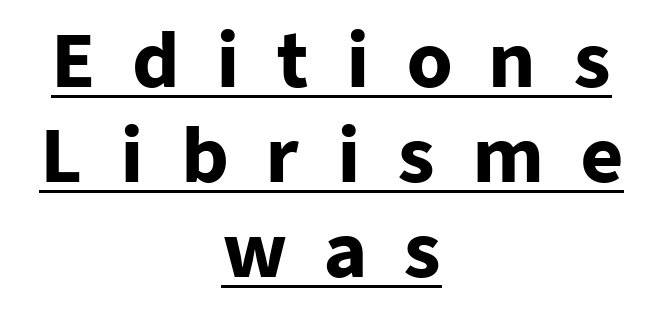
Q: Is the text bold? A: Yes.
Q: Is the text italic (slanted)? A: No, it is upright.
Q: Is the typeface a serif or a sans-serif typeface? A: Sans-serif.
Q: Is the text underlined? A: Yes.
Q: How is the paragraph aligned? A: Centered.
Q: Is the spacing between letters normal or unusually wide? A: Unusually wide.
Q: Is the spacing between lines tight, normal or loose? A: Normal.
Q: Width (condensed, normal, or wide)? A: Normal.
Q: Stroke contrast? A: Low.
Q: x-height? A: Medium.
Q: Monospaced? A: No.
